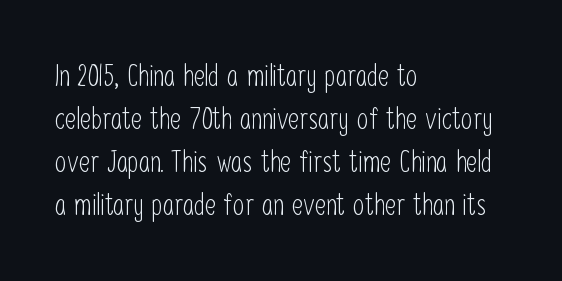
{"serif": "no", "italic": "no", "bold": "no", "weight": "light", "width": "condensed", "stroke_contrast": "low", "x_height": "medium", "monospaced": "no", "underline": "no", "align": "left", "line_spacing": "normal", "line_spacing_ratio": 1.43, "letter_spacing": "normal", "letter_spacing_em": 0.0, "glyph_px": 30}
